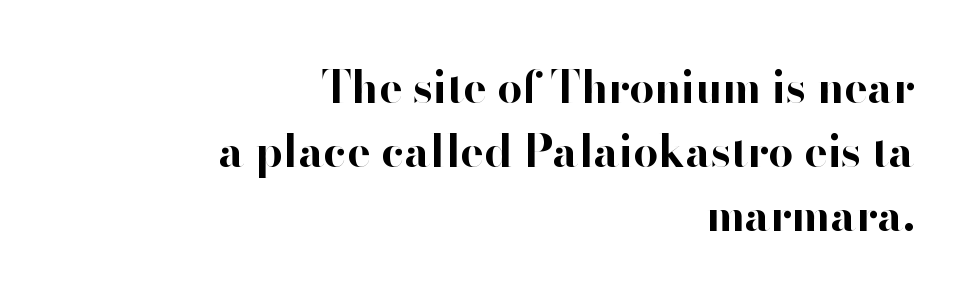
{"serif": "no", "italic": "no", "bold": "yes", "weight": "bold", "width": "normal", "stroke_contrast": "high", "x_height": "small", "monospaced": "no", "underline": "no", "align": "right", "line_spacing": "normal", "line_spacing_ratio": 1.45, "letter_spacing": "normal", "letter_spacing_em": 0.0, "glyph_px": 44}
